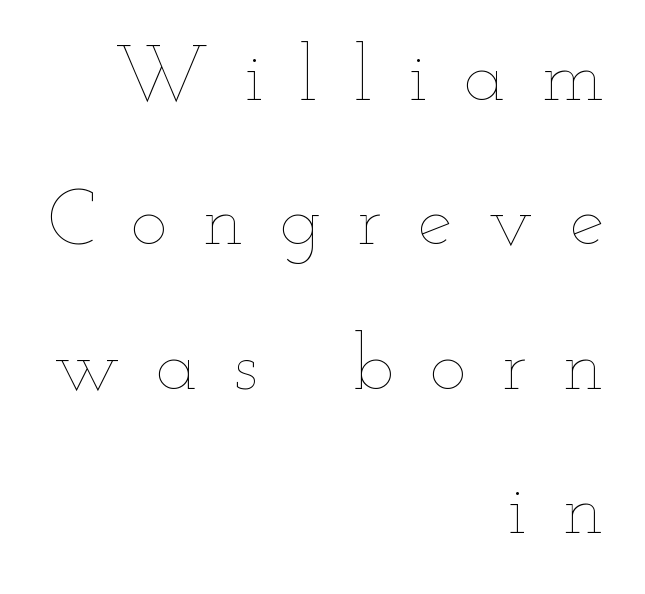
Q: Is the text bold? A: No.
Q: Is the text italic (slanted)? A: No, it is upright.
Q: Is the text underlined? A: No.
Q: How is the paragraph aligned? A: Right-aligned.
Q: Is the spacing between letters normal or unusually wide? A: Unusually wide.
Q: Width (condensed, normal, or wide)? A: Wide.
Q: Stroke contrast? A: Low.
Q: x-height? A: Small.
Q: Monospaced? A: No.
